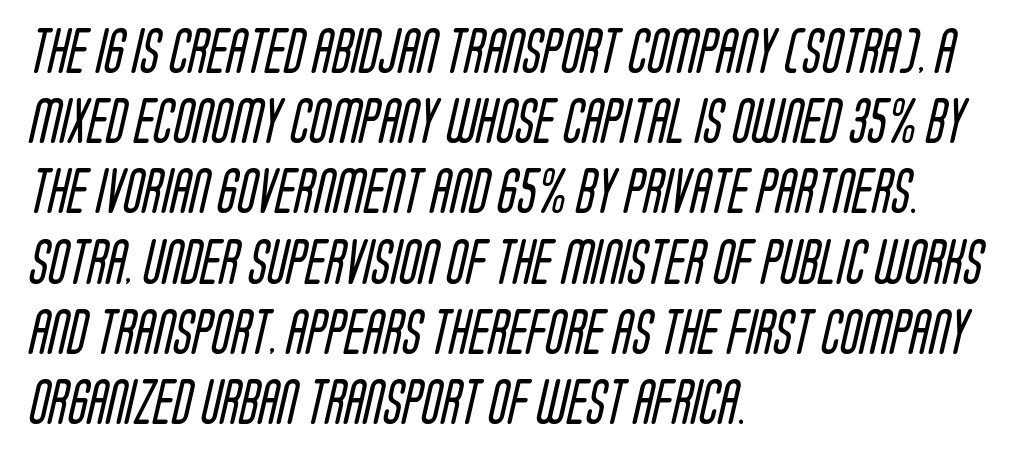
The image shows 45 px regular-weight, condensed sans-serif type; set left-aligned, normal line spacing (1.56x), normal letter spacing, not underlined; low stroke contrast and a large x-height.
